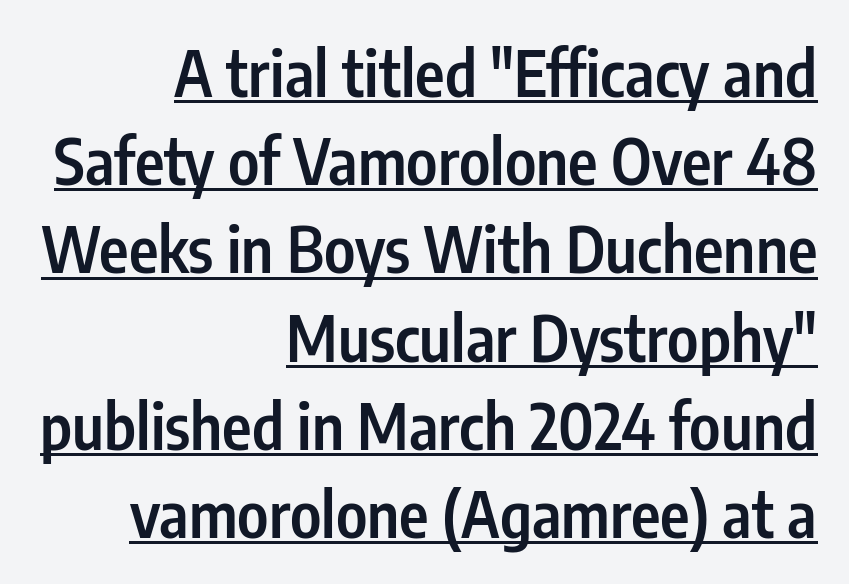
The image shows 63 px semibold, condensed sans-serif type, upright; set right-aligned, normal line spacing (1.4x), normal letter spacing, underlined; low stroke contrast and a medium x-height.
